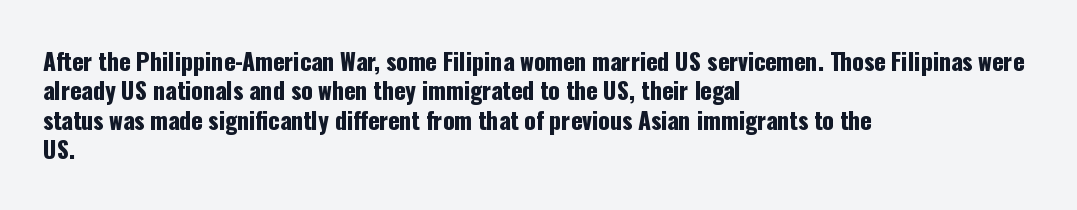
One-word summary of the alignment: left. Posture: vertical. The tracking reads as untouched default to a designer's eye. Each row of text sits above clean, open space. Does the leading feel generous? No, just average.
